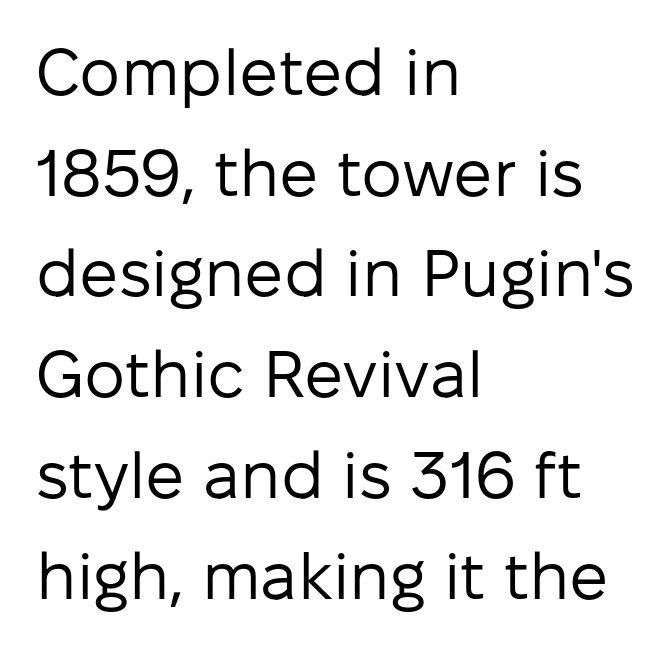
Q: Is the text bold? A: No.
Q: Is the text italic (slanted)? A: No, it is upright.
Q: Is the typeface a serif or a sans-serif typeface? A: Sans-serif.
Q: Is the text underlined? A: No.
Q: How is the paragraph aligned? A: Left-aligned.
Q: Is the spacing between letters normal or unusually wide? A: Normal.
Q: Is the spacing between lines tight, normal or loose? A: Normal.
Q: Width (condensed, normal, or wide)? A: Normal.
Q: Stroke contrast? A: Low.
Q: x-height? A: Medium.
Q: Monospaced? A: No.
